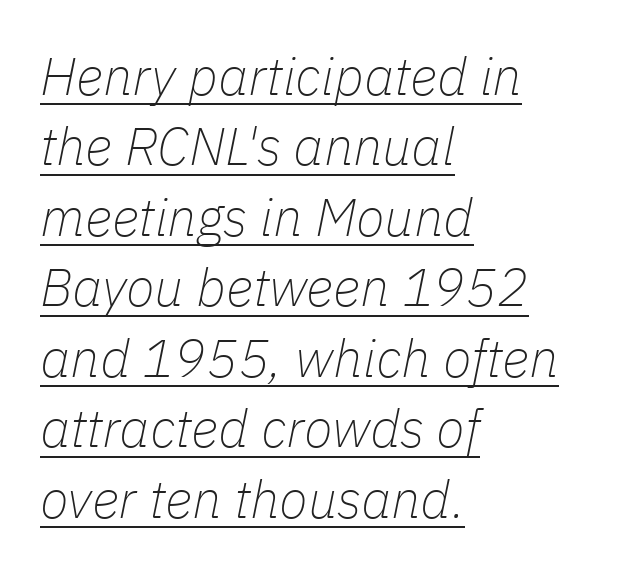
The image shows 53 px thin type, italic (leaning right); set left-aligned, normal line spacing (1.33x), normal letter spacing, underlined; low stroke contrast and a medium x-height.
